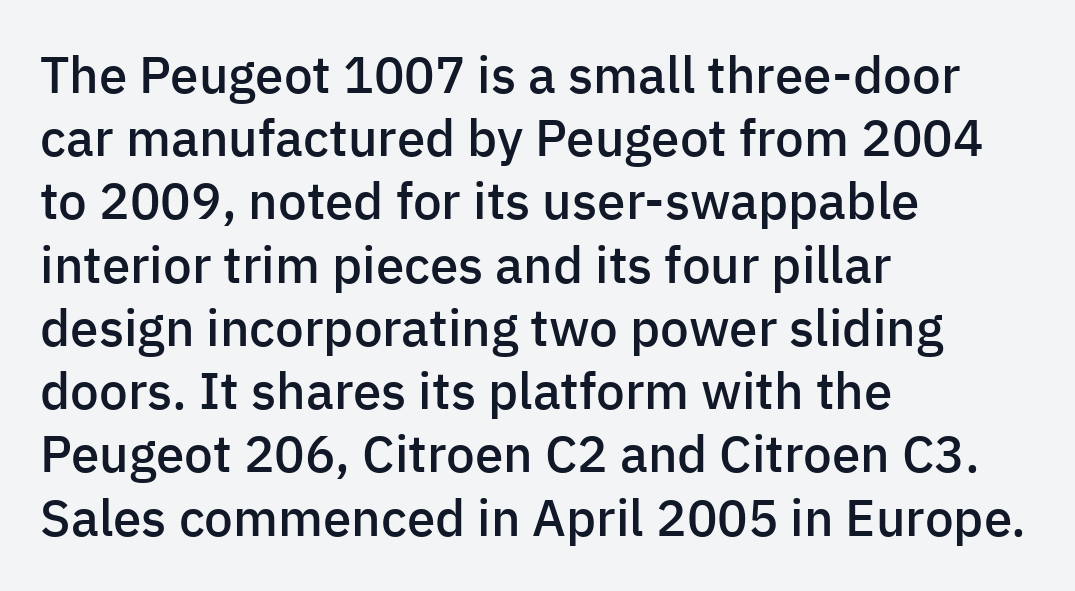
Students, this is semibold: more ink than regular, less than bold. Where is the straight margin? On the left. You could not count columns in this text — the font is proportionally spaced. Stroke terminals: plain, sans-serif. You can tell it's not italic because the verticals are truly vertical. Compared with typical body copy, the letter spacing here is the same.
